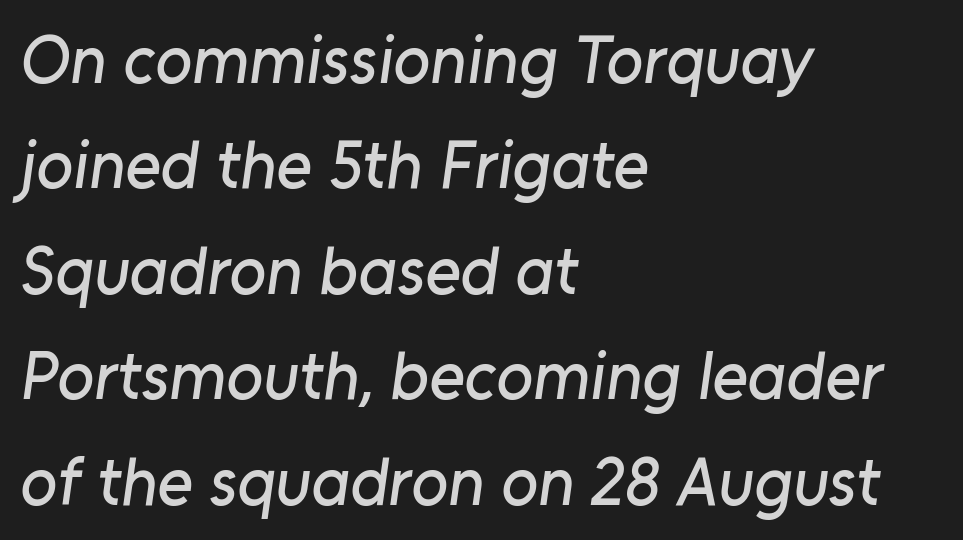
Q: Is the typeface a serif or a sans-serif typeface? A: Sans-serif.
Q: Is the text underlined? A: No.
Q: How is the paragraph aligned? A: Left-aligned.
Q: Is the spacing between letters normal or unusually wide? A: Normal.
Q: Is the spacing between lines tight, normal or loose? A: Normal.
Q: Width (condensed, normal, or wide)? A: Normal.
Q: Stroke contrast? A: Low.
Q: x-height? A: Medium.
Q: Monospaced? A: No.
